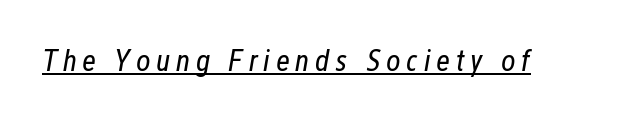
{"italic": "yes", "lean": "right", "slant_degrees": 12, "bold": "no", "weight": "regular", "width": "condensed", "stroke_contrast": "low", "x_height": "medium", "monospaced": "no", "underline": "yes", "glyph_px": 31}
